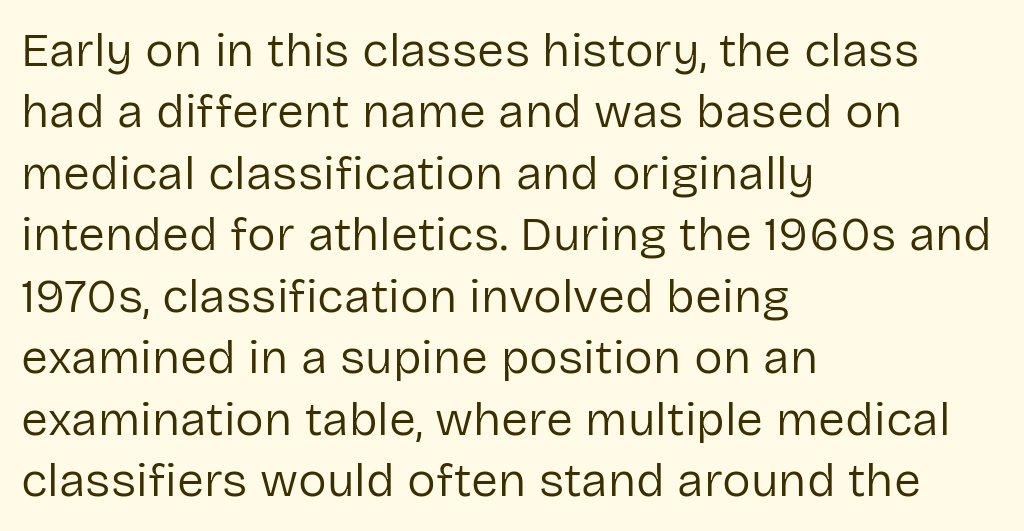
Q: Is the text bold? A: No.
Q: Is the text italic (slanted)? A: No, it is upright.
Q: Is the typeface a serif or a sans-serif typeface? A: Sans-serif.
Q: Is the text underlined? A: No.
Q: How is the paragraph aligned? A: Left-aligned.
Q: Is the spacing between letters normal or unusually wide? A: Normal.
Q: Is the spacing between lines tight, normal or loose? A: Normal.
Q: Width (condensed, normal, or wide)? A: Normal.
Q: Stroke contrast? A: Low.
Q: x-height? A: Medium.
Q: Monospaced? A: No.
